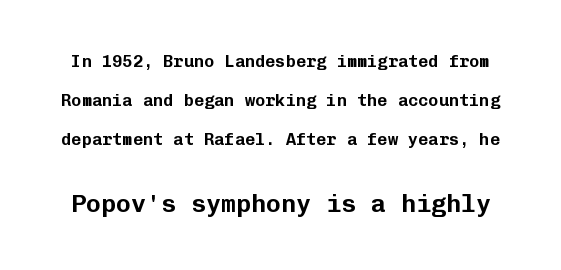
Leading is clearly above the norm, producing a sparse column. Nothing unusual about the tracking: characters are spaced as the font intends. Two sizes are in play, and the larger belongs to the second block. Quick note: not italic, upright. Type without underlining.
